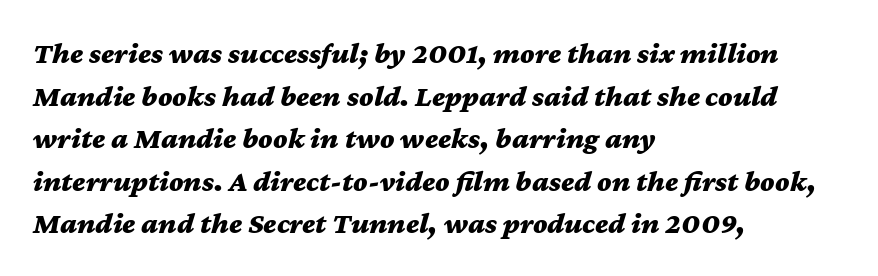
The image shows 30 px bold, wide type, italic (leaning right); set left-aligned, normal line spacing (1.42x), normal letter spacing, not underlined; medium stroke contrast and a medium x-height.
